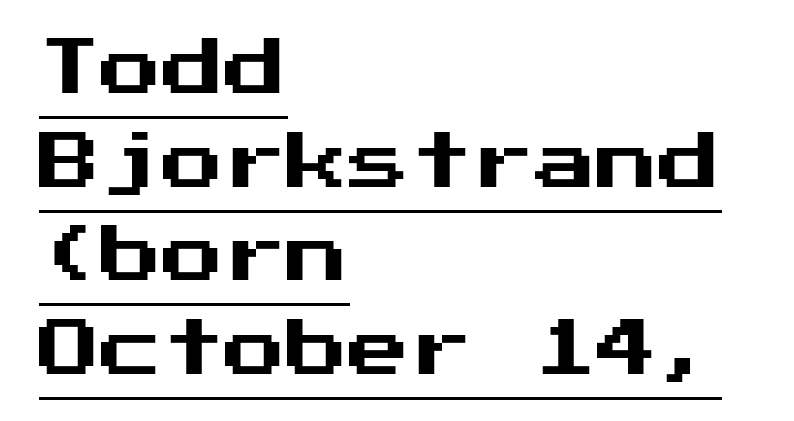
{"serif": "no", "italic": "no", "width": "normal", "stroke_contrast": "medium", "x_height": "medium", "underline": "yes", "align": "left", "line_spacing": "normal", "line_spacing_ratio": 1.51, "letter_spacing": "normal", "letter_spacing_em": 0.0, "glyph_px": 62}
